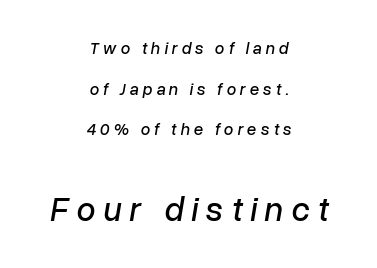
The rendering uses natural spacing where letterforms have individual widths. The glyphs are unaccompanied by any horizontal stroke below them. Typesetter's note — lower block bumped up in size, upper block left smaller. Words appear elongated and porous because spacing is wide. Every row of glyphs is offset so its center matches the block's center.
